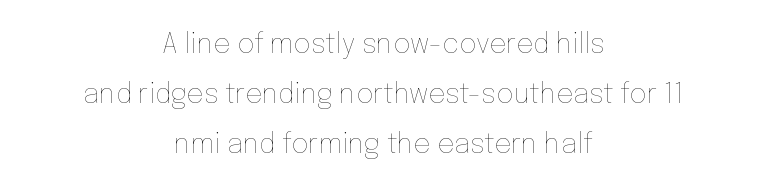
{"italic": "no", "bold": "no", "underline": "no", "align": "center", "line_spacing_ratio": 1.85, "letter_spacing": "normal", "letter_spacing_em": 0.0, "glyph_px": 27}
